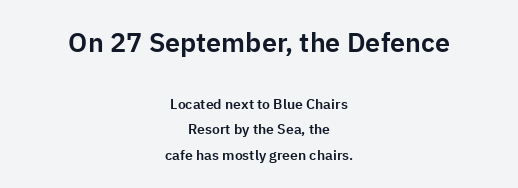
Which chunk is bigger? The first one — the top block dwarfs the bottom. Casual observation: everything's sitting right in the middle. The gaps between neighbouring characters are ordinary and unremarkable. Designer's note — italics off, roman on. Rule under the text: the space is simply empty.
